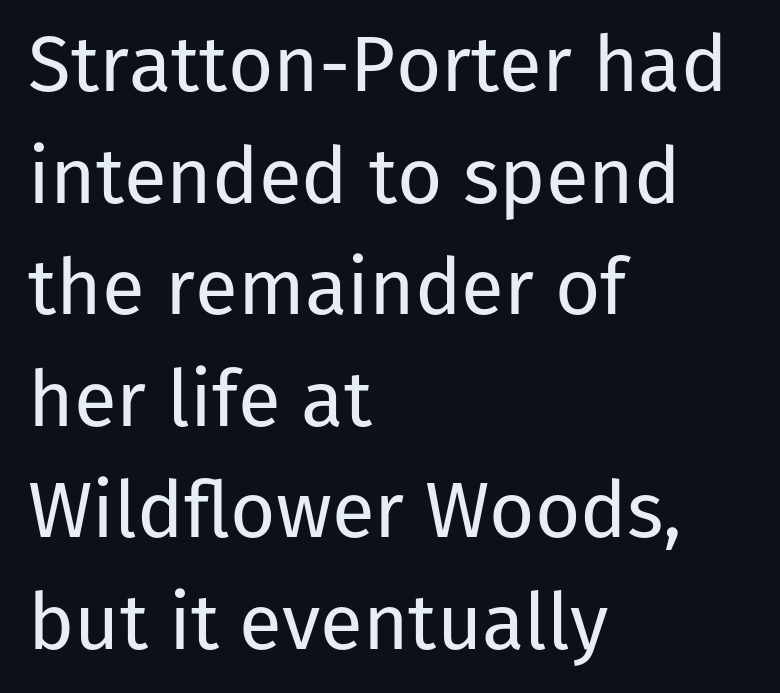
Clear beneath every line of the passage. The lines are quadded left. The typography opts for an upright posture over an oblique one. Type style note: lacks serifs. Honestly, the letter spacing is just normal — you wouldn't notice it. Proportional: the letters do not fall into vertical columns.
